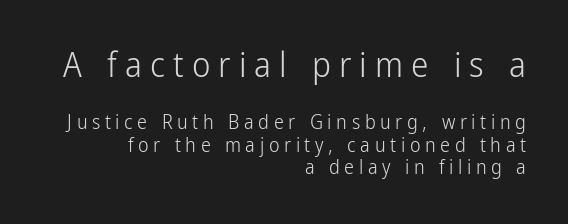
{"serif": "no", "italic": "no", "bold": "no", "weight": "light", "width": "condensed", "stroke_contrast": "low", "x_height": "medium", "monospaced": "no", "underline": "no", "align": "right", "line_spacing": "tight", "line_spacing_ratio": 1.12, "letter_spacing": "wide", "letter_spacing_em": 0.23, "larger_block": "first", "size_ratio": 1.75, "glyph_px": 35}
